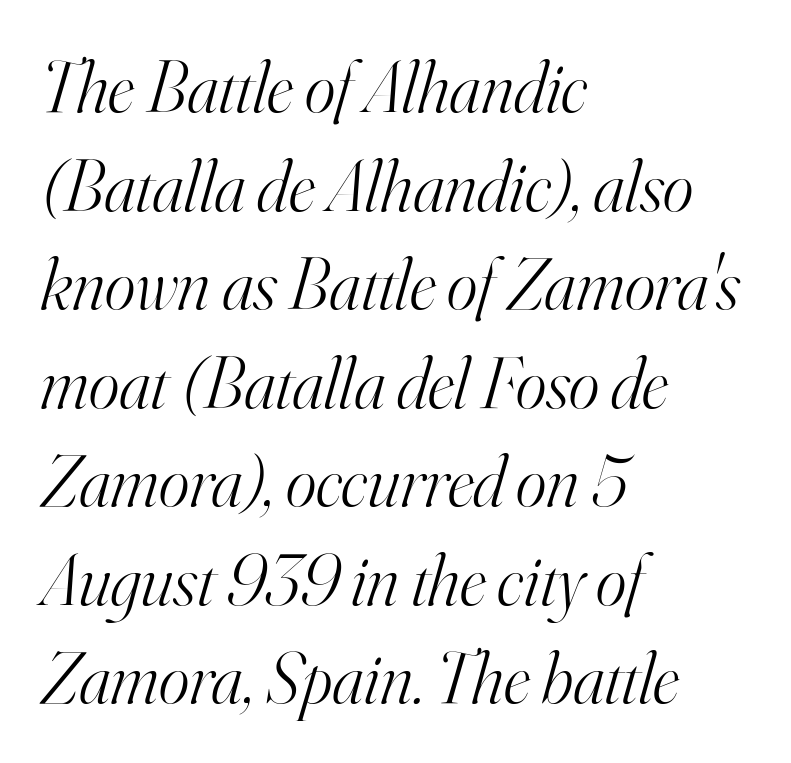
The image shows 73 px light serif type, italic (leaning right); set left-aligned, normal line spacing (1.35x), normal letter spacing, not underlined; high stroke contrast and a small x-height.
